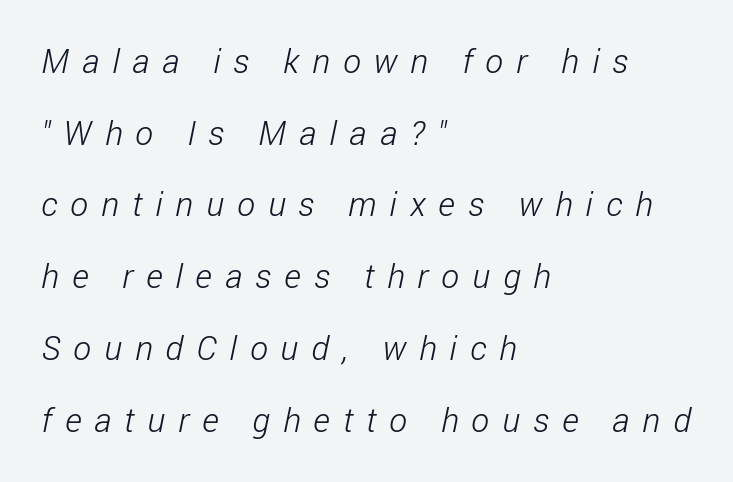
{"serif": "no", "bold": "no", "weight": "light", "width": "condensed", "stroke_contrast": "low", "x_height": "medium", "monospaced": "no", "underline": "no", "align": "left", "line_spacing": "loose", "line_spacing_ratio": 2.11, "letter_spacing": "wide", "letter_spacing_em": 0.38, "glyph_px": 34}
